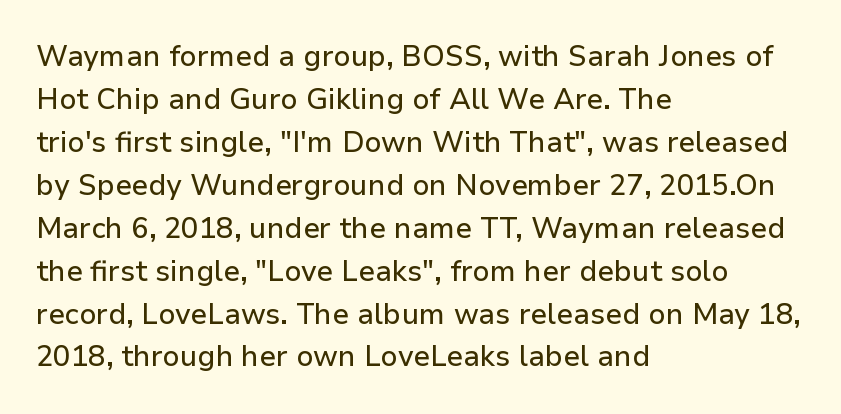
Q: Is the text italic (slanted)? A: No, it is upright.
Q: Is the typeface a serif or a sans-serif typeface? A: Sans-serif.
Q: Is the text underlined? A: No.
Q: How is the paragraph aligned? A: Left-aligned.
Q: Is the spacing between letters normal or unusually wide? A: Normal.
Q: Is the spacing between lines tight, normal or loose? A: Normal.
Q: Width (condensed, normal, or wide)? A: Normal.
Q: Stroke contrast? A: Low.
Q: x-height? A: Medium.
Q: Monospaced? A: No.
